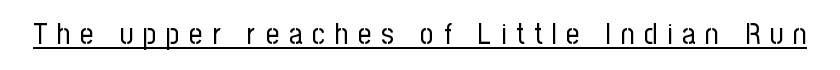
Q: Is the text bold? A: No.
Q: Is the text italic (slanted)? A: No, it is upright.
Q: Is the typeface a serif or a sans-serif typeface? A: Sans-serif.
Q: Is the text underlined? A: Yes.
Q: Is the spacing between letters normal or unusually wide? A: Unusually wide.
Q: Width (condensed, normal, or wide)? A: Condensed.
Q: Stroke contrast? A: Low.
Q: x-height? A: Medium.
Q: Monospaced? A: No.
